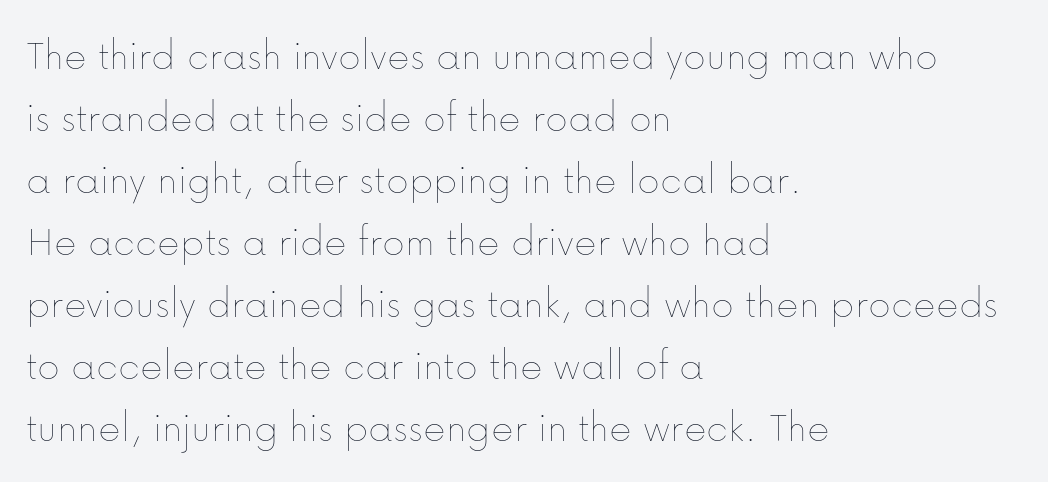
When letters stand straight like this, we call the style roman or upright. One-word summary of the alignment: left. The space directly below the letters is spotless. Is the stroke heavy? The answer is a plain regular-or-lighter. Line spacing here is normal.
